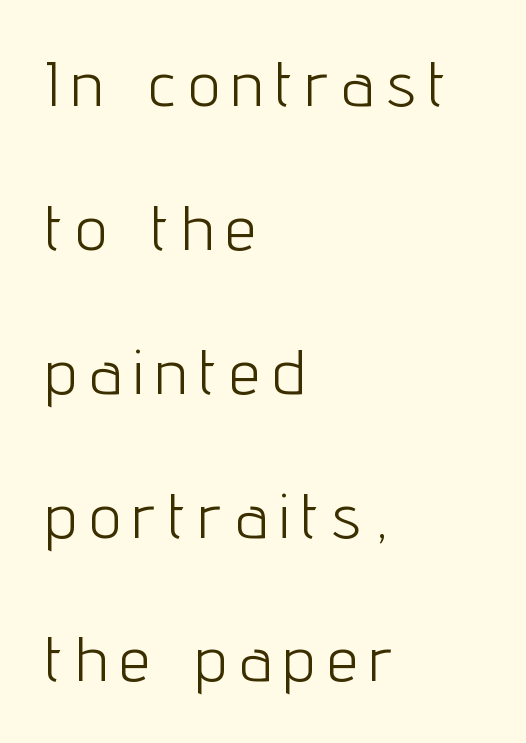
The space directly below the letters is spotless. Typographically, this falls in the sans-serif category. The face used here is proportionally spaced, like ordinary book or web type. On a weight scale, this lands at 450 or below. Look at the tracking — it's clearly loosened, letters drifting apart.
